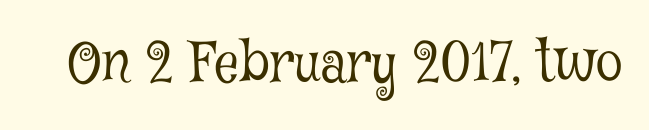
The image shows 55 px light, condensed serif type, upright; set normal letter spacing, not underlined; low stroke contrast and a medium x-height.
